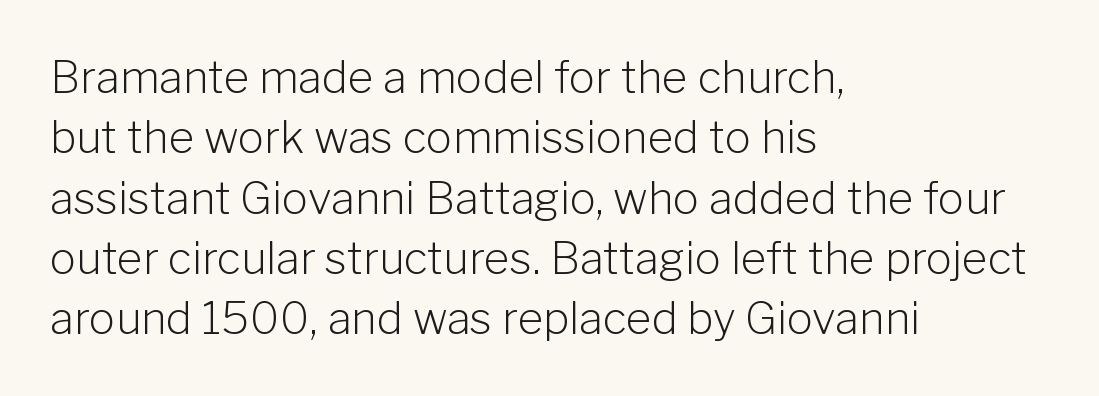
How are the letters spaced? Ordinarily, with no added tracking. The type sits square on the baseline with zero lean. The letters advance in unequal steps, a hallmark of proportional type. Glance below the letters and you will spot only blank space. These glyphs show unthickened strokes, regular width or finer.
